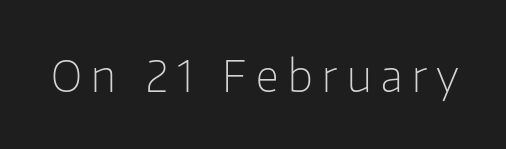
Q: Is the text bold? A: No.
Q: Is the text italic (slanted)? A: No, it is upright.
Q: Is the typeface a serif or a sans-serif typeface? A: Sans-serif.
Q: Is the text underlined? A: No.
Q: Is the spacing between letters normal or unusually wide? A: Unusually wide.
Q: Width (condensed, normal, or wide)? A: Normal.
Q: Stroke contrast? A: Low.
Q: x-height? A: Medium.
Q: Monospaced? A: No.
